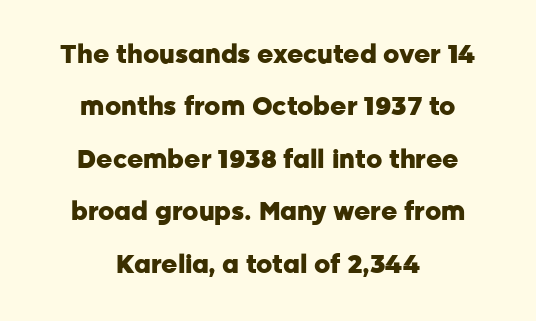
As a designer I'd log this as weight 700, bold. Each line is balanced around a shared central axis. The specimen reads as upright at a glance. The space beneath each line is pristine and unruled.
